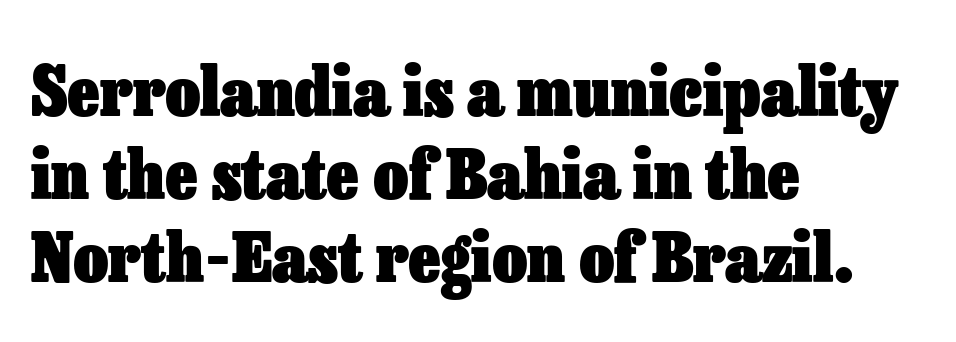
Q: Is the text bold? A: Yes.
Q: Is the text italic (slanted)? A: No, it is upright.
Q: Is the text underlined? A: No.
Q: How is the paragraph aligned? A: Left-aligned.
Q: Is the spacing between letters normal or unusually wide? A: Normal.
Q: Width (condensed, normal, or wide)? A: Normal.
Q: Stroke contrast? A: Low.
Q: x-height? A: Medium.
Q: Monospaced? A: No.
